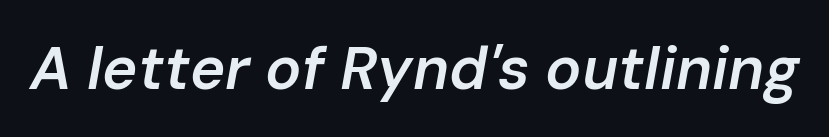
This rendering leaves character spacing at its baseline value. Do the characters align in a grid? No, the font is proportional. The specimen reads as italic at a glance. Quick note: underline off.
